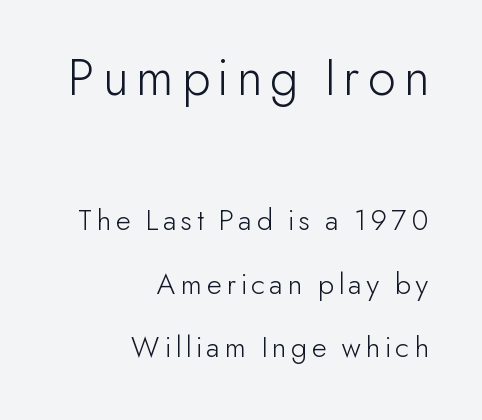
Larger block? The one above; the one below is distinctly smaller. A bare baseline throughout the passage. Ordinary non-slanted type is in use. Vertical stems look standard width or narrower in stroke. Nothing sits at the stroke ends, so this counts as sans-serif.
